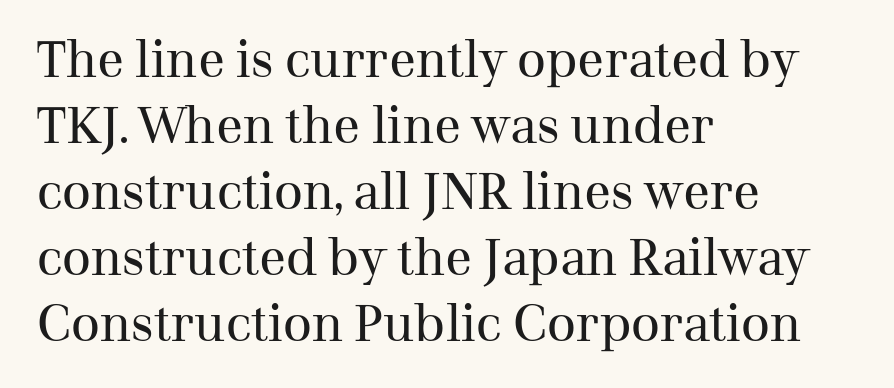
Q: Is the text bold? A: No.
Q: Is the text italic (slanted)? A: No, it is upright.
Q: Is the typeface a serif or a sans-serif typeface? A: Serif.
Q: Is the text underlined? A: No.
Q: How is the paragraph aligned? A: Left-aligned.
Q: Is the spacing between letters normal or unusually wide? A: Normal.
Q: Is the spacing between lines tight, normal or loose? A: Normal.
Q: Width (condensed, normal, or wide)? A: Normal.
Q: Stroke contrast? A: Medium.
Q: x-height? A: Medium.
Q: Monospaced? A: No.
